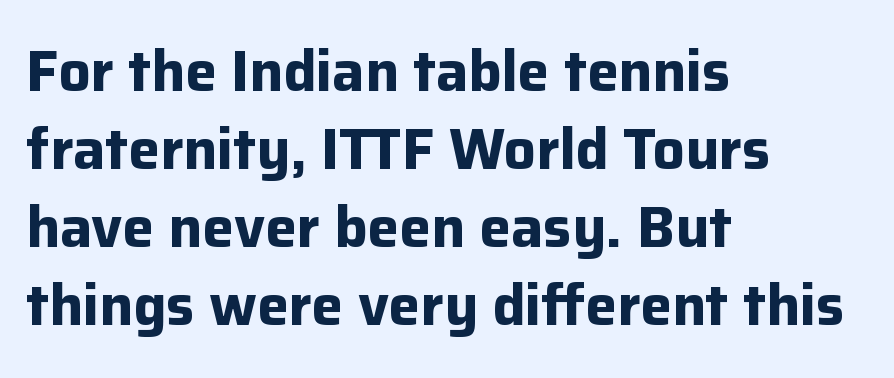
The image shows 57 px bold sans-serif type, upright; set left-aligned, normal line spacing (1.37x), normal letter spacing, not underlined; low stroke contrast and a medium x-height.
